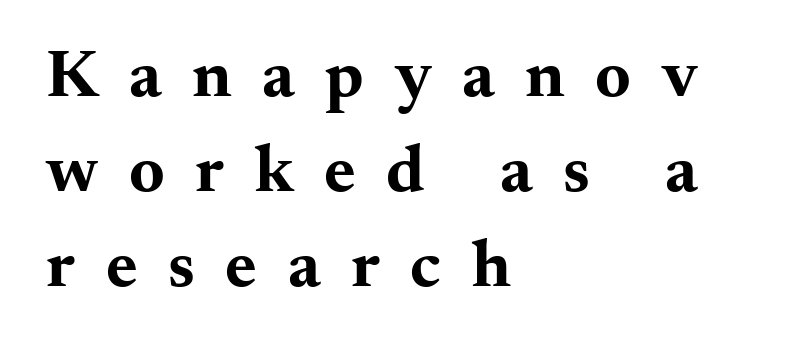
Q: Is the text bold? A: Yes.
Q: Is the text italic (slanted)? A: No, it is upright.
Q: Is the typeface a serif or a sans-serif typeface? A: Serif.
Q: Is the text underlined? A: No.
Q: How is the paragraph aligned? A: Left-aligned.
Q: Is the spacing between letters normal or unusually wide? A: Unusually wide.
Q: Is the spacing between lines tight, normal or loose? A: Normal.
Q: Width (condensed, normal, or wide)? A: Wide.
Q: Stroke contrast? A: Medium.
Q: x-height? A: Small.
Q: Monospaced? A: No.
